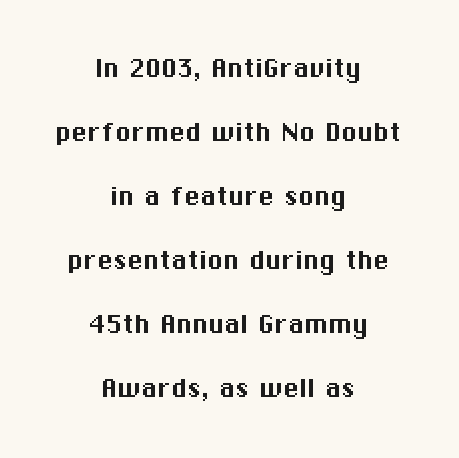
Varying glyph widths throughout — classic text-font behaviour. This sample uses plain, unmodified letter spacing. Typographically, this falls in the sans-serif category. Leftover space on each line is divided equally before and after the words. Italic: no, the glyphs are upright roman. Widely set lines give the paragraph a tall, airy silhouette.
